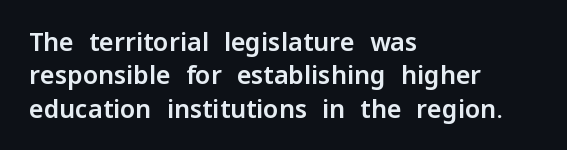
Students, observe: this is what conventionally led text looks like. Observe the ordinary spacing: letters are neighbours, not strangers. Designer's note — italics off, roman on. The specimen omits any rule beneath the text block's lines.
